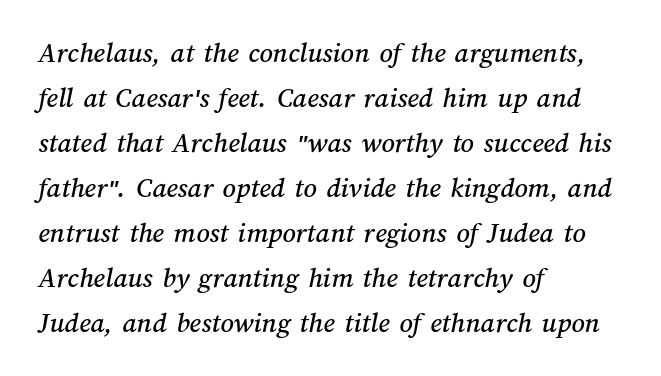
The image shows 29 px text type; set left-aligned, normal line spacing (1.55x), normal letter spacing, not underlined; medium stroke contrast and a medium x-height.
